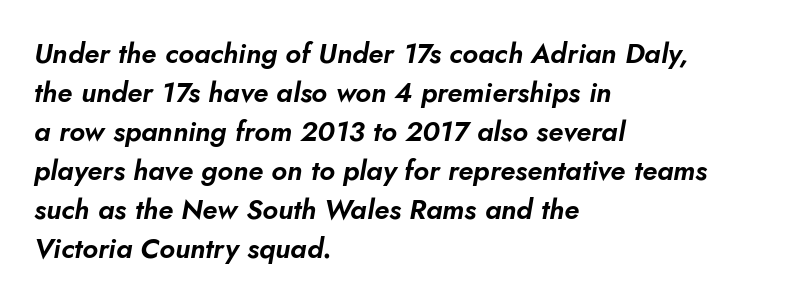
If you drew a ruler down the left edge, every line would touch it. The letterforms sit shoulder to shoulder at normal distance. Clear beneath every line of the passage. Posture: slanted. Is this a fixed-width face? No — the glyphs have proportional, varying widths. Baseline-to-baseline distance is the conventional proportion of letter height.
